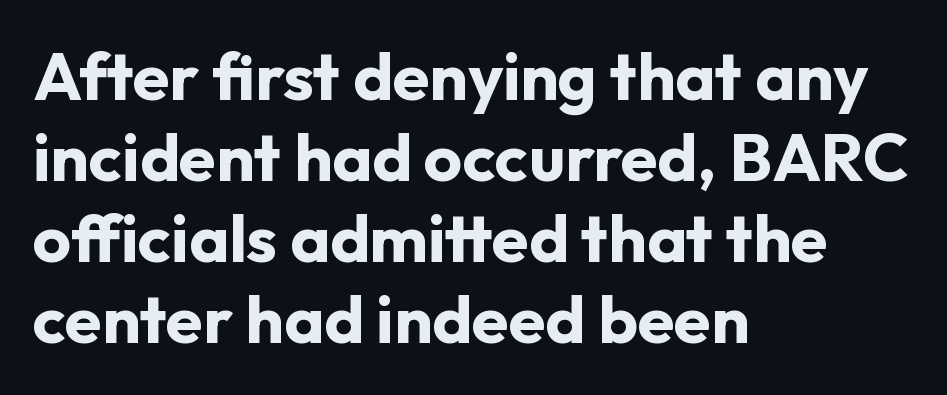
The image shows 67 px bold sans-serif type, upright; set left-aligned, line spacing 1.21x, normal letter spacing, not underlined; low stroke contrast and a medium x-height.
